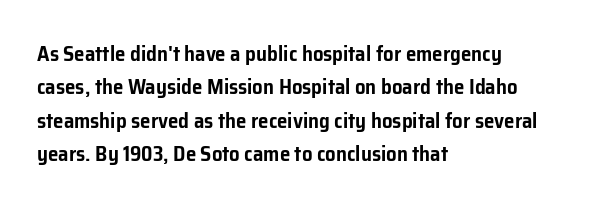
The image shows 21 px text type, upright; set left-aligned, normal line spacing (1.59x), normal letter spacing, not underlined.
